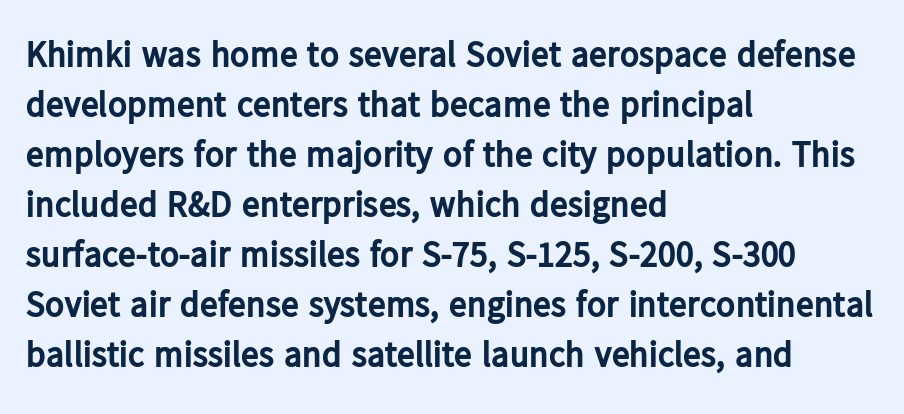
Has an underline been added? It has not. I'd describe the lettering as bold — thick and assertive. Default kerning and tracking; the words read as compact shapes. Classification — sans serif. The rendering uses natural spacing where letterforms have individual widths. The vertical gap from one line to the next is medium.
